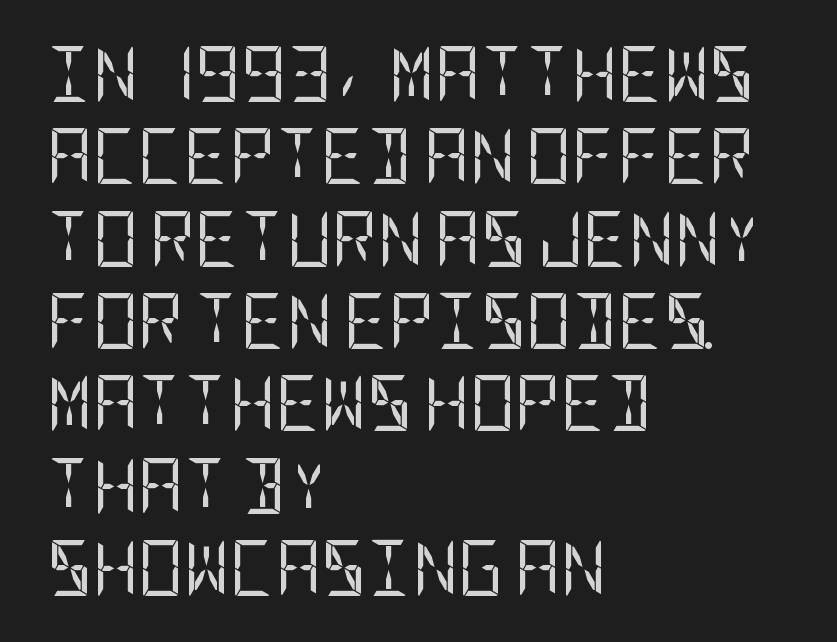
The image shows 56 px regular-weight, condensed sans-serif type, upright; set left-aligned, normal line spacing (1.47x), normal letter spacing, not underlined; low stroke contrast and a large x-height.
